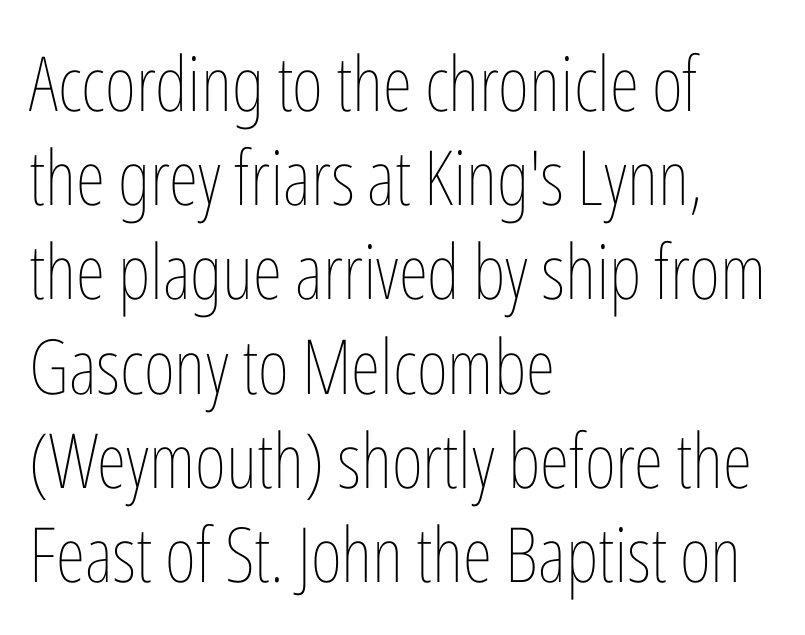
The image shows 76 px thin, condensed type, upright; set left-aligned, line spacing 1.24x, normal letter spacing, not underlined; low stroke contrast and a medium x-height.
